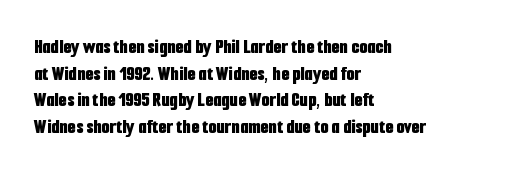
The image shows 21 px bold type, upright; set left-aligned, normal line spacing (1.27x), normal letter spacing, not underlined.
